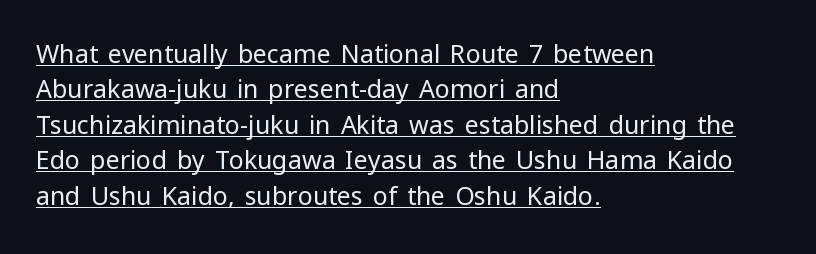
All the whitespace from short lines collects on the right. Upright lettering throughout. Each line of the rendering has a horizontal stroke beneath the glyphs. The designer left line spacing at the default. Look at the tracking — it's just the regular setting, nothing added. Counters stay open thanks to moderate or lighter strokes.
